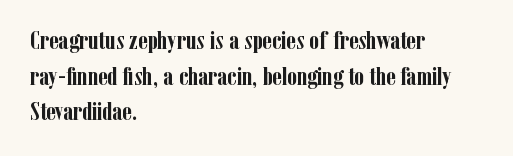
{"italic": "no", "bold": "yes", "underline": "no", "align": "left", "line_spacing": "normal", "line_spacing_ratio": 1.43, "letter_spacing": "normal", "letter_spacing_em": 0.0, "glyph_px": 25}
